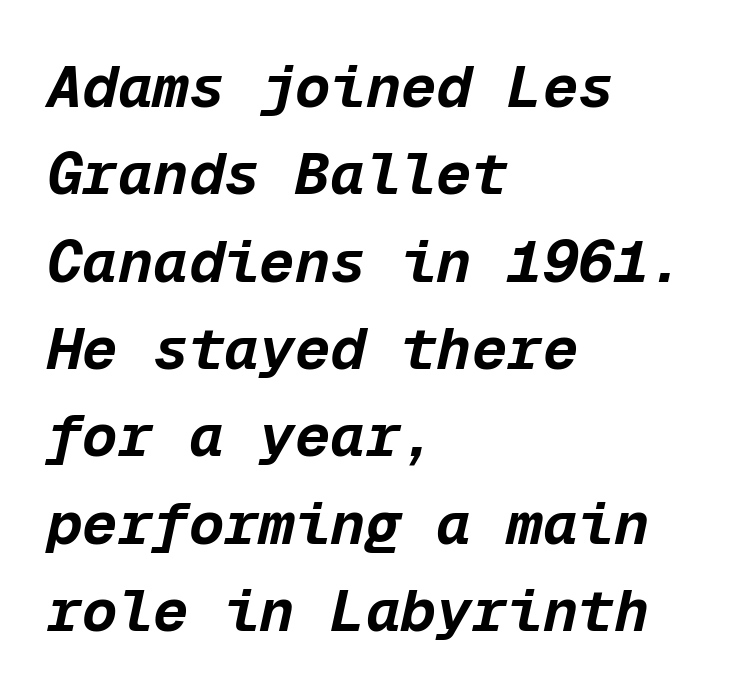
Alignment: flush left. This rendering leaves character spacing at its baseline value. Monospaced: the letters line up in strict vertical columns. The space directly below the letters is spotless.
